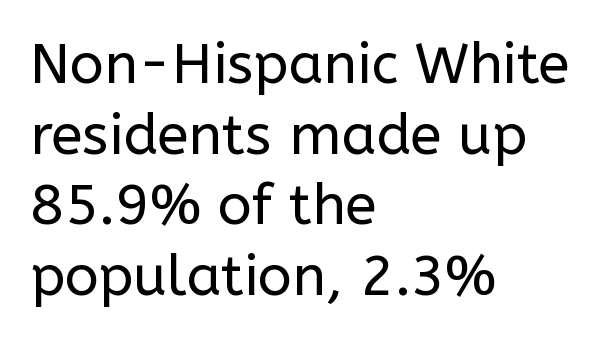
Q: Is the text bold? A: No.
Q: Is the text italic (slanted)? A: No, it is upright.
Q: Is the typeface a serif or a sans-serif typeface? A: Sans-serif.
Q: Is the text underlined? A: No.
Q: How is the paragraph aligned? A: Left-aligned.
Q: Is the spacing between letters normal or unusually wide? A: Normal.
Q: Width (condensed, normal, or wide)? A: Normal.
Q: Stroke contrast? A: Low.
Q: x-height? A: Medium.
Q: Monospaced? A: No.
